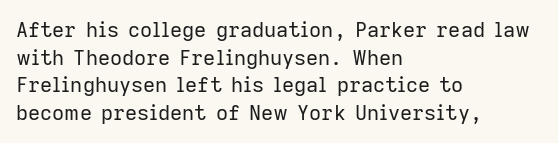
Every stem runs plumb, perpendicular to the baseline. Leftover space on each line is placed entirely after the last word. Check the space under the baseline: it is left empty. This reads as an unemphasized weight, regular at the heaviest. Caption: standard tracking, unaltered.
